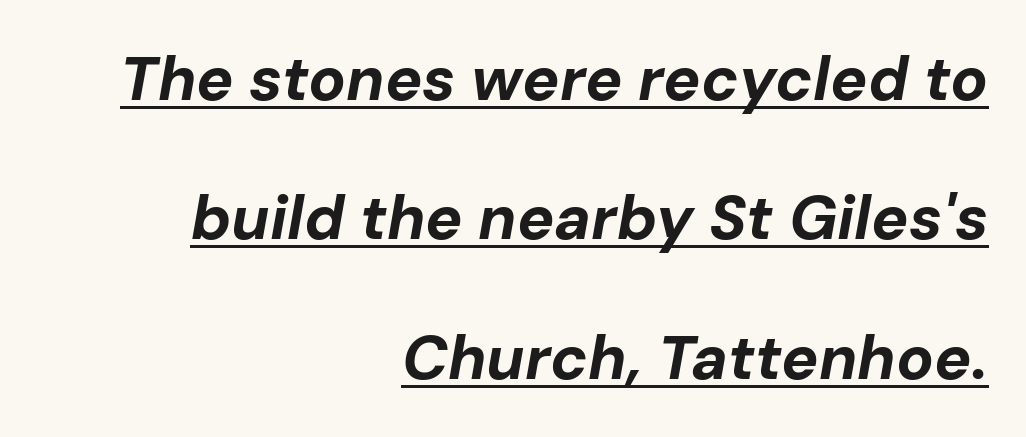
Q: Is the text bold? A: Yes.
Q: Is the text italic (slanted)? A: Yes, it leans right by about 10 degrees.
Q: Is the text underlined? A: Yes.
Q: How is the paragraph aligned? A: Right-aligned.
Q: Is the spacing between letters normal or unusually wide? A: Normal.
Q: Is the spacing between lines tight, normal or loose? A: Loose.
Q: Width (condensed, normal, or wide)? A: Normal.
Q: Stroke contrast? A: Low.
Q: x-height? A: Medium.
Q: Monospaced? A: No.
